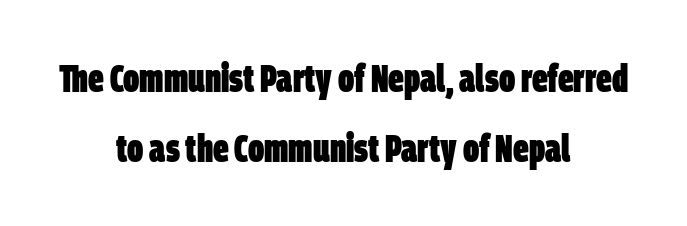
The image shows 39 px heavy, condensed sans-serif type; set centered, line spacing 1.8x, normal letter spacing, not underlined; low stroke contrast and a large x-height.
